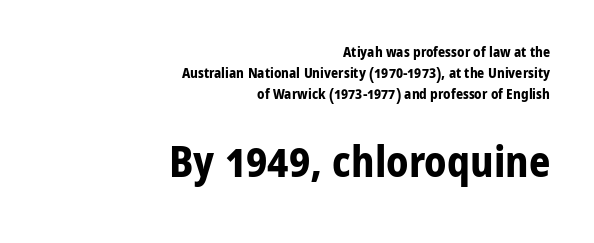
The image shows 42 px bold sans-serif type, upright; set right-aligned, normal line spacing (1.49x), normal letter spacing, not underlined; the second (bottom) block is 3.0x larger; low stroke contrast and a medium x-height.
